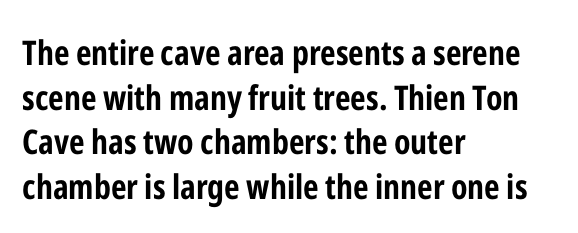
Vertical spacing — default. Spacing verdict: proportional, widths tailored to each character. Any mark beneath the type? The region is blank. What weight is shown? A full bold with thick strokes. Unlike italic type, these characters show no tilt at all.
